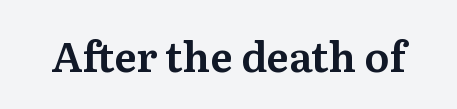
{"serif": "yes", "italic": "no", "width": "normal", "stroke_contrast": "medium", "x_height": "medium", "monospaced": "no", "underline": "no", "letter_spacing": "normal", "letter_spacing_em": 0.0, "glyph_px": 41}
